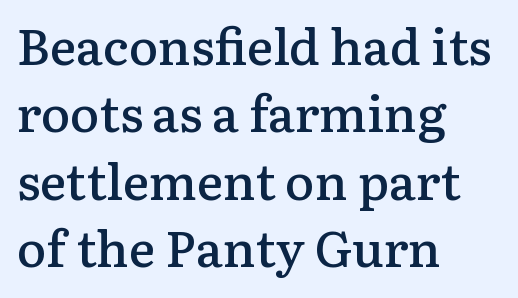
{"serif": "yes", "italic": "no", "bold": "semi", "weight": "semibold", "width": "normal", "stroke_contrast": "low", "x_height": "medium", "monospaced": "no", "underline": "no", "align": "left", "line_spacing": "normal", "line_spacing_ratio": 1.35, "letter_spacing": "normal", "letter_spacing_em": 0.0, "glyph_px": 50}
